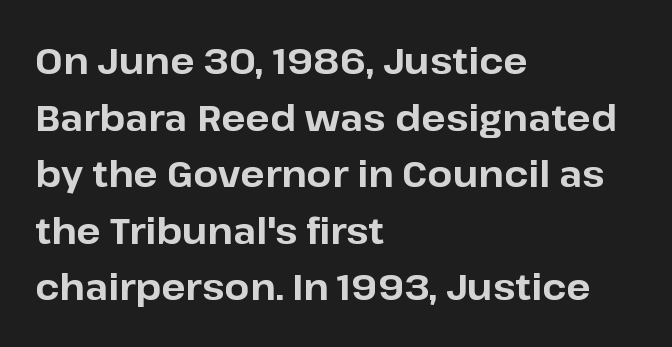
Q: Is the text bold? A: Yes.
Q: Is the text italic (slanted)? A: No, it is upright.
Q: Is the typeface a serif or a sans-serif typeface? A: Sans-serif.
Q: Is the text underlined? A: No.
Q: How is the paragraph aligned? A: Left-aligned.
Q: Is the spacing between letters normal or unusually wide? A: Normal.
Q: Is the spacing between lines tight, normal or loose? A: Normal.
Q: Width (condensed, normal, or wide)? A: Normal.
Q: Stroke contrast? A: Low.
Q: x-height? A: Medium.
Q: Monospaced? A: No.
